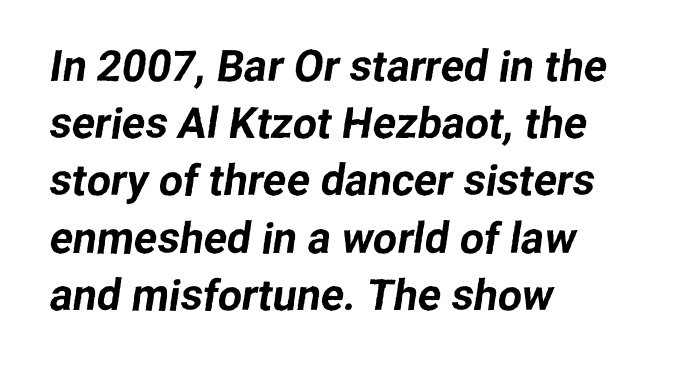
Q: Is the typeface a serif or a sans-serif typeface? A: Sans-serif.
Q: Is the text underlined? A: No.
Q: How is the paragraph aligned? A: Left-aligned.
Q: Is the spacing between letters normal or unusually wide? A: Normal.
Q: Is the spacing between lines tight, normal or loose? A: Normal.
Q: Width (condensed, normal, or wide)? A: Normal.
Q: Stroke contrast? A: Low.
Q: x-height? A: Medium.
Q: Monospaced? A: No.
